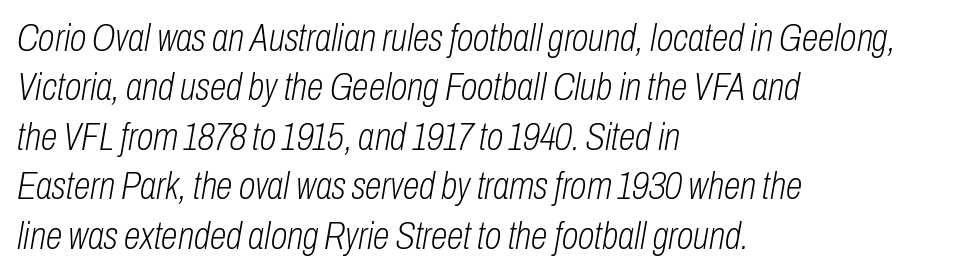
The space between consecutive lines is moderate. Quick note: underline off. The letters advance in unequal steps, a hallmark of proportional type. Designer's note — italics engaged.
